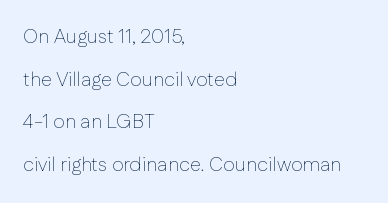
The gap between lines stays unmarked. Standard letterfit; no display-style spreading of the glyphs. The setting favours the left margin, as ordinary paragraphs usually do. You can tell it's not italic because the verticals are truly vertical. You could fit nearly another row in the gap between these rows.
